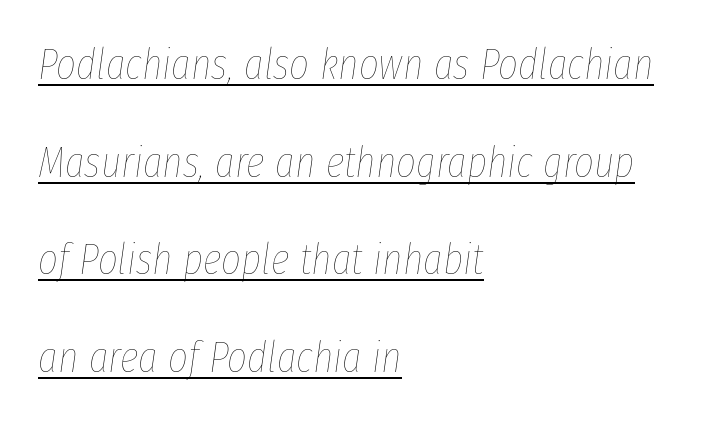
Nobody touched the tracking dial on this one. The text carries the slant typical of an italic or oblique font. The passage is arranged the way most books set body copy — flush left. The specimen includes a rule beneath the text block's lines. The strokes are not fattened; the text isn't bold.
